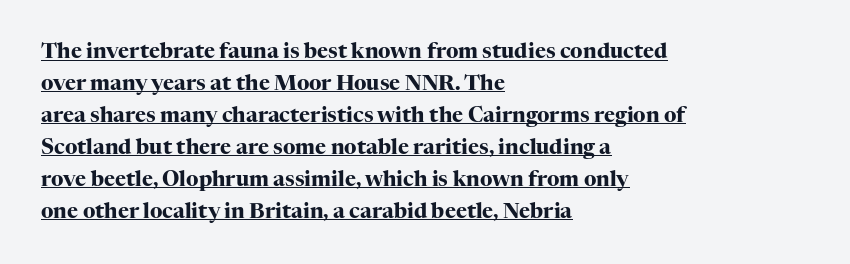
{"italic": "no", "bold": "yes", "underline": "yes", "align": "left", "line_spacing": "normal", "line_spacing_ratio": 1.52, "letter_spacing": "normal", "letter_spacing_em": 0.0, "glyph_px": 21}
